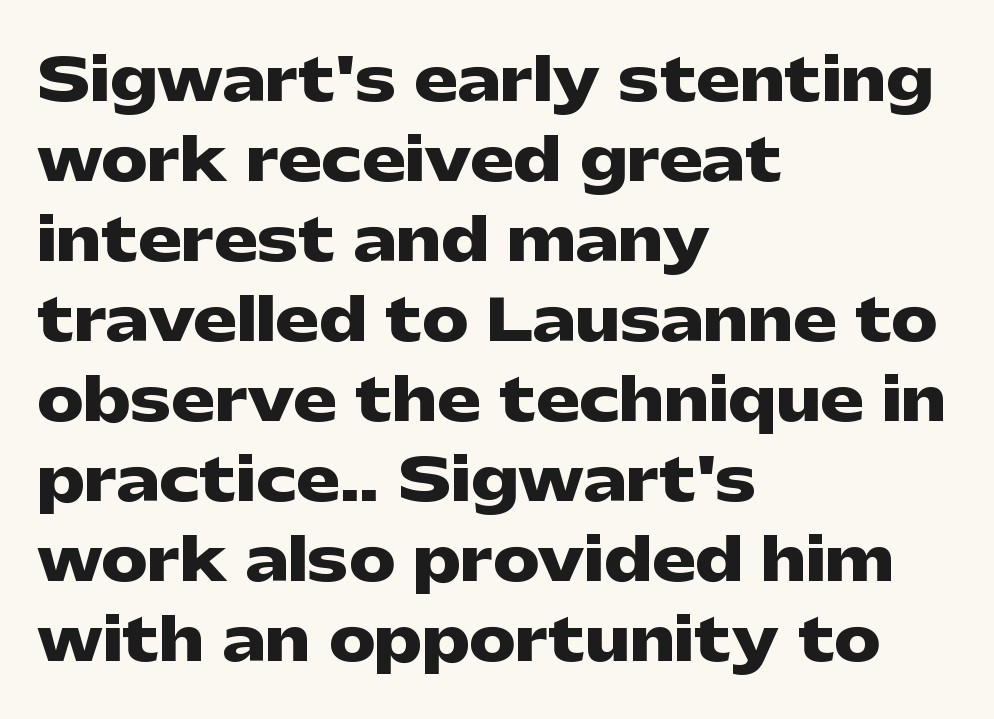
The image shows 58 px heavy, wide sans-serif type, upright; set left-aligned, normal line spacing (1.38x), normal letter spacing, not underlined; low stroke contrast and a medium x-height.
